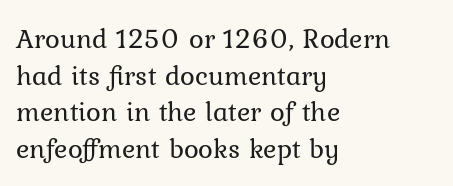
The image shows 28 px regular-weight type, upright; set left-aligned, normal line spacing (1.31x), normal letter spacing, not underlined; low stroke contrast and a medium x-height.
